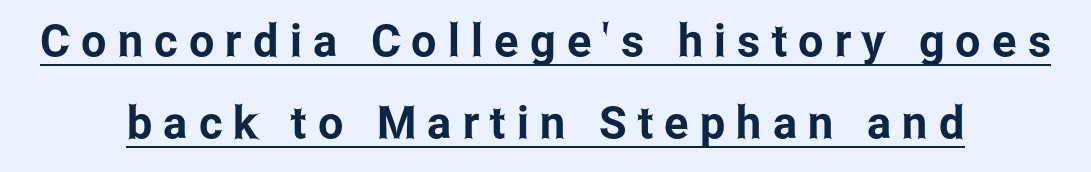
Q: Is the text italic (slanted)? A: No, it is upright.
Q: Is the typeface a serif or a sans-serif typeface? A: Sans-serif.
Q: Is the text underlined? A: Yes.
Q: How is the paragraph aligned? A: Centered.
Q: Is the spacing between letters normal or unusually wide? A: Unusually wide.
Q: Width (condensed, normal, or wide)? A: Condensed.
Q: Stroke contrast? A: Low.
Q: x-height? A: Medium.
Q: Monospaced? A: No.
